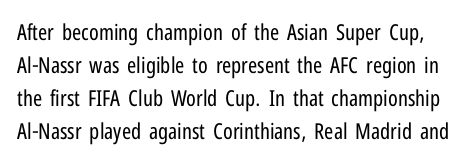
Students, note that the glyphs here touch the page at normal intervals. Descender tails drop into unmarked territory. If you drew a line through each stem, it would be perfectly vertical. These glyphs show unthickened strokes, regular width or finer.
